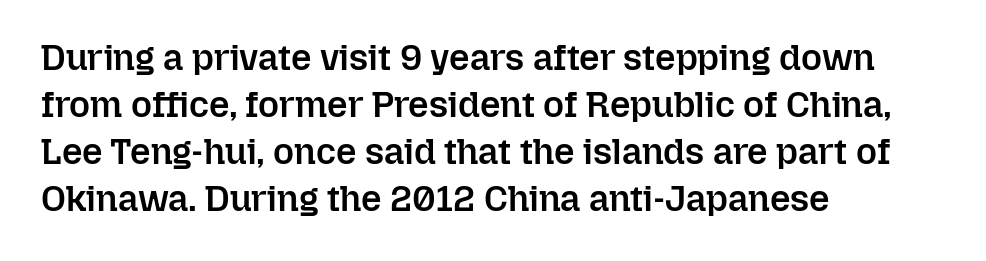
I'd describe the lettering as semibold — firm but not a full bold. The passage shown is typed in a proportional face where columns would drift. Words appear dense and cohesive because spacing is normal. Horizontal alignment here is leftward, the default for most running prose. Italic? Not at all — the glyphs are vertical. The block of text has a typical density, with ordinary space between rows.
